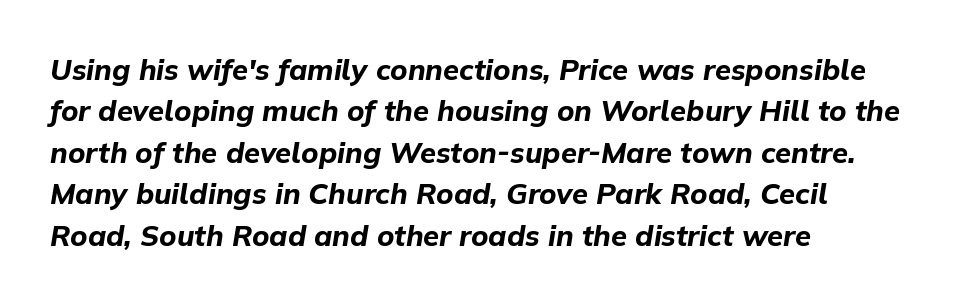
Q: Is the text bold? A: Yes.
Q: Is the text italic (slanted)? A: Yes, it leans right by about 9 degrees.
Q: Is the text underlined? A: No.
Q: How is the paragraph aligned? A: Left-aligned.
Q: Is the spacing between letters normal or unusually wide? A: Normal.
Q: Is the spacing between lines tight, normal or loose? A: Normal.
Q: Width (condensed, normal, or wide)? A: Normal.
Q: Stroke contrast? A: Low.
Q: x-height? A: Medium.
Q: Monospaced? A: No.
